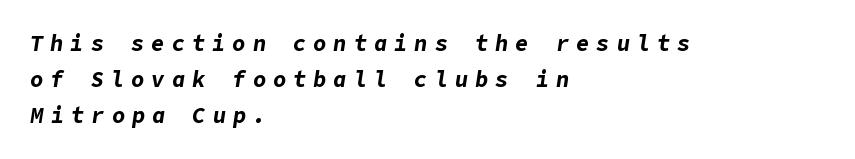
The image shows 22 px bold type, italic (leaning right); set left-aligned, normal line spacing (1.64x), unusually wide letter spacing (+0.32 em), not underlined.
